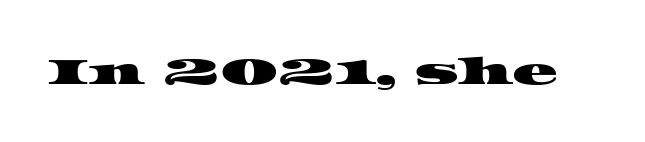
Is this a fixed-width face? No — the glyphs have proportional, varying widths. The characters display serif detailing at their extremities. A typesetter would call this zero additional tracking. The foot of each line stays bare and open.
